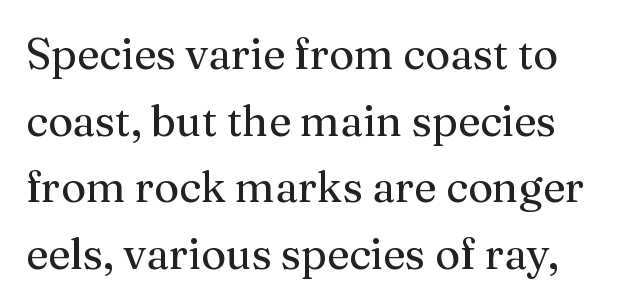
How are the letters spaced? Ordinarily, with no added tracking. Every character sits straight up, as roman type does. Beneath every word, the page is bare. This sample has the flowing, uneven cadence of proportional lettering. Is there much room between lines? A standard amount, neither cramped nor airy. Nothing heavy about these letters — not bold at all.
